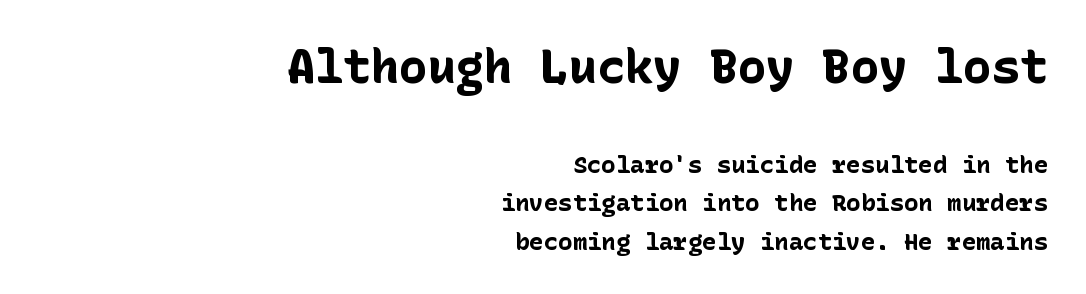
The image shows 47 px bold sans-serif type, upright; set right-aligned, normal line spacing (1.59x), normal letter spacing, not underlined; the first (top) block is 1.96x larger; low stroke contrast and a medium x-height.
